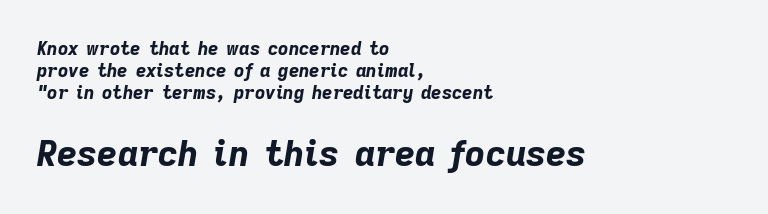
The image shows 35 px bold type, italic (leaning right); set left-aligned, line spacing 1.23x, normal letter spacing, not underlined; the second (bottom) block is 1.94x larger; low stroke contrast and a medium x-height.
